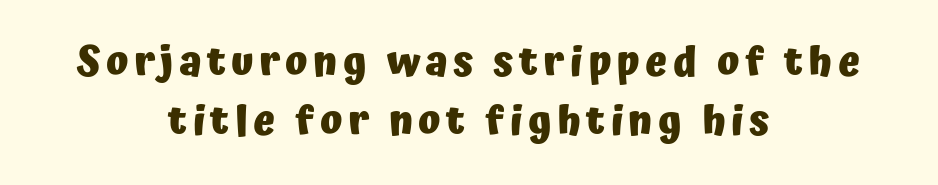
Q: Is the text bold? A: Yes.
Q: Is the text italic (slanted)? A: No, it is upright.
Q: Is the typeface a serif or a sans-serif typeface? A: Sans-serif.
Q: Is the text underlined? A: No.
Q: How is the paragraph aligned? A: Centered.
Q: Is the spacing between lines tight, normal or loose? A: Normal.
Q: Width (condensed, normal, or wide)? A: Normal.
Q: Stroke contrast? A: Low.
Q: x-height? A: Medium.
Q: Monospaced? A: No.
